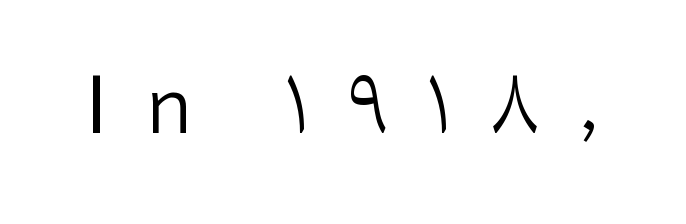
The image shows 78 px regular-weight sans-serif type, upright; set unusually wide letter spacing (+0.49 em), not underlined; low stroke contrast and a medium x-height.
